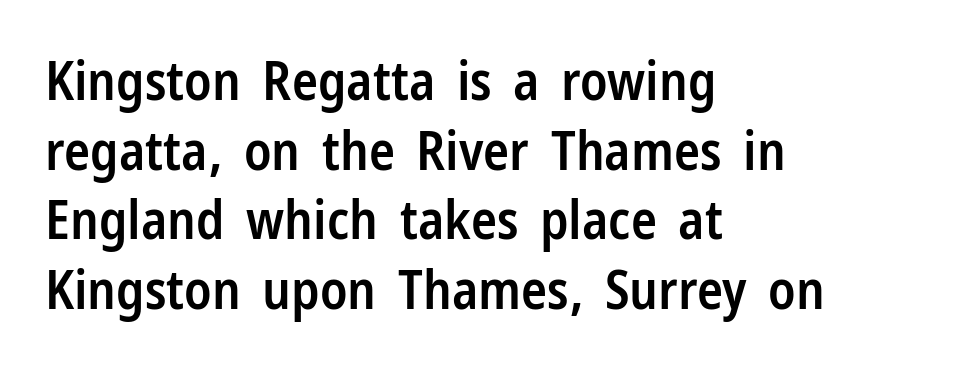
{"serif": "no", "italic": "no", "bold": "semi", "weight": "semibold", "width": "condensed", "stroke_contrast": "low", "x_height": "medium", "monospaced": "no", "underline": "no", "align": "left", "line_spacing": "normal", "line_spacing_ratio": 1.29, "letter_spacing": "normal", "letter_spacing_em": 0.0, "glyph_px": 54}
